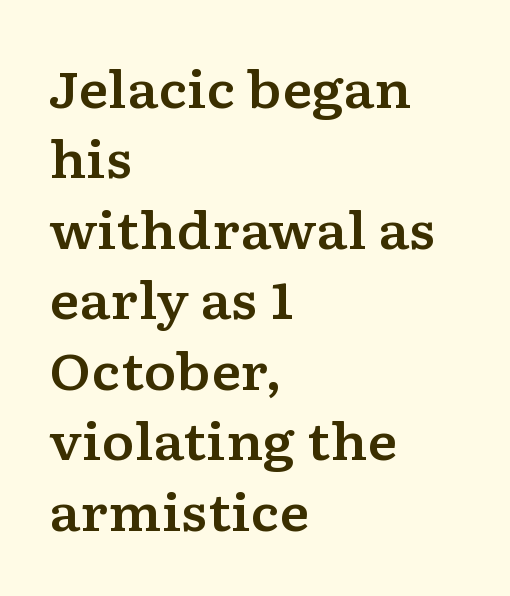
The image shows 50 px wide serif type, upright; set left-aligned, normal line spacing (1.41x), normal letter spacing, not underlined; low stroke contrast and a medium x-height.
